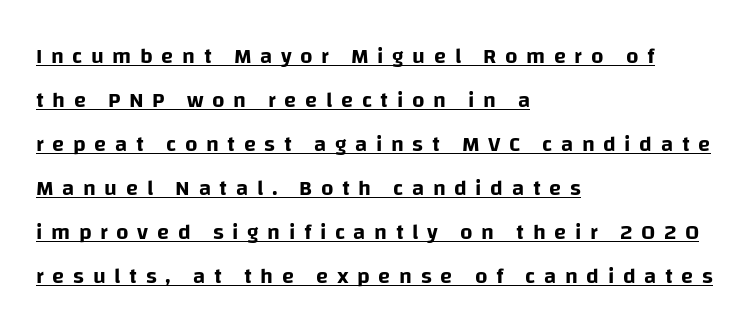
The image shows 22 px text type, upright; set left-aligned, loose line spacing (2.0x), unusually wide letter spacing (+0.39 em), underlined.
